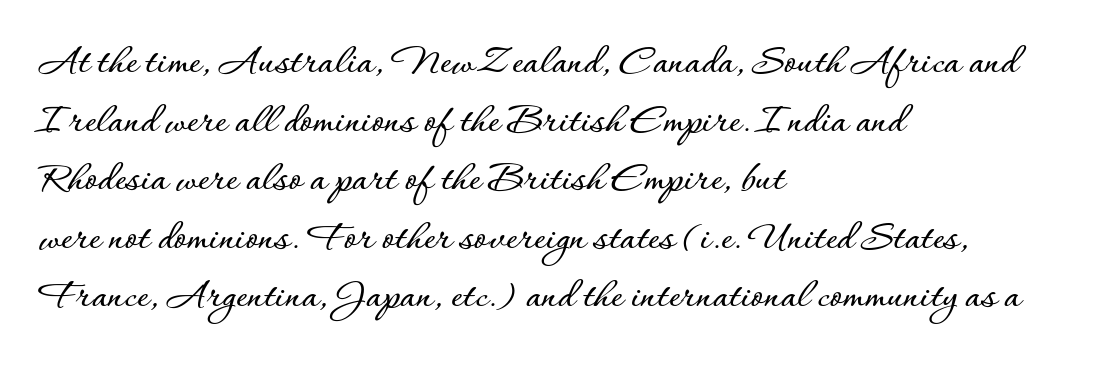
Q: Is the text italic (slanted)? A: Yes.
Q: Is the text underlined? A: No.
Q: How is the paragraph aligned? A: Left-aligned.
Q: Is the spacing between letters normal or unusually wide? A: Normal.
Q: Is the spacing between lines tight, normal or loose? A: Normal.
Q: Width (condensed, normal, or wide)? A: Normal.
Q: Stroke contrast? A: Low.
Q: x-height? A: Small.
Q: Monospaced? A: No.
